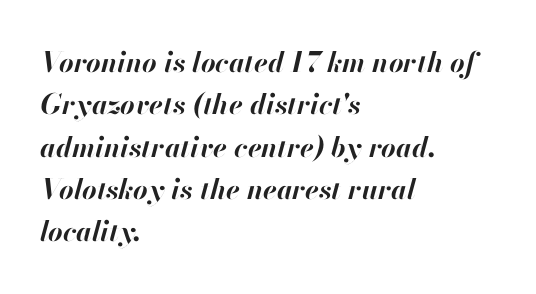
Q: Is the text bold? A: Yes.
Q: Is the text italic (slanted)? A: Yes, it leans right by about 13 degrees.
Q: Is the text underlined? A: No.
Q: How is the paragraph aligned? A: Left-aligned.
Q: Is the spacing between letters normal or unusually wide? A: Normal.
Q: Is the spacing between lines tight, normal or loose? A: Normal.
Q: Width (condensed, normal, or wide)? A: Normal.
Q: Stroke contrast? A: High.
Q: x-height? A: Small.
Q: Monospaced? A: No.
